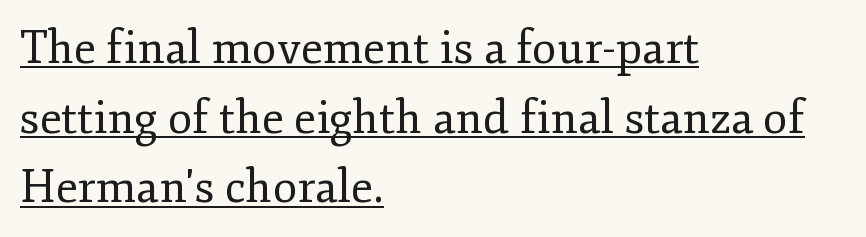
Q: Is the text bold? A: No.
Q: Is the text italic (slanted)? A: No, it is upright.
Q: Is the typeface a serif or a sans-serif typeface? A: Serif.
Q: Is the text underlined? A: Yes.
Q: How is the paragraph aligned? A: Left-aligned.
Q: Is the spacing between letters normal or unusually wide? A: Normal.
Q: Is the spacing between lines tight, normal or loose? A: Normal.
Q: Width (condensed, normal, or wide)? A: Normal.
Q: Stroke contrast? A: Low.
Q: x-height? A: Small.
Q: Monospaced? A: No.
